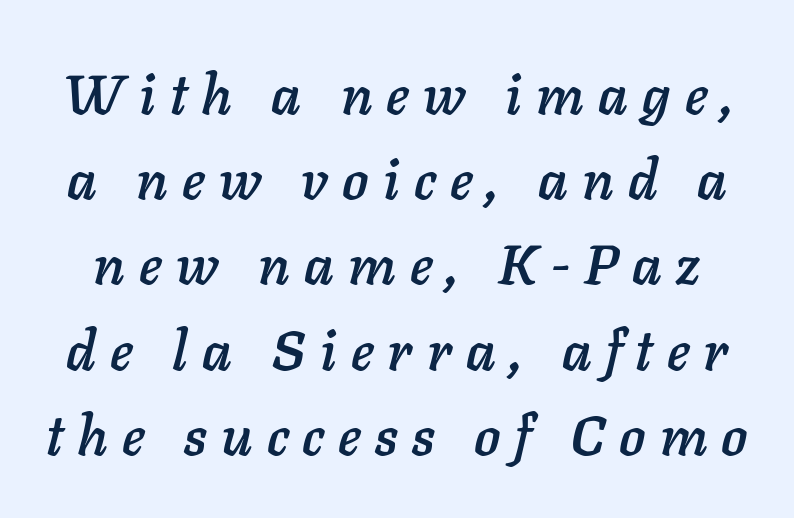
{"italic": "yes", "lean": "right", "slant_degrees": 11, "width": "normal", "stroke_contrast": "low", "x_height": "medium", "monospaced": "no", "underline": "no", "line_spacing": "normal", "line_spacing_ratio": 1.55, "letter_spacing": "wide", "letter_spacing_em": 0.26, "glyph_px": 55}
